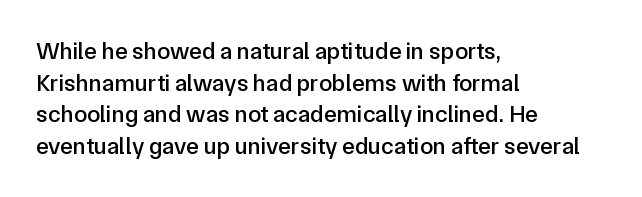
Q: Is the text italic (slanted)? A: No, it is upright.
Q: Is the text underlined? A: No.
Q: How is the paragraph aligned? A: Left-aligned.
Q: Is the spacing between letters normal or unusually wide? A: Normal.
Q: Is the spacing between lines tight, normal or loose? A: Normal.
